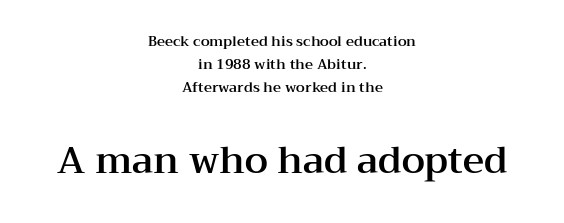
The passage shown stacks its lines at a standard gap. The emphasis by scale lands on block number two, below. Caption: multi-line text, centered on the measure. Note the varied advance widths — an 'i' is clearly narrower than an 'm'. In terms of posture, this sample is upright. There is no visible air inserted between adjacent glyphs.
